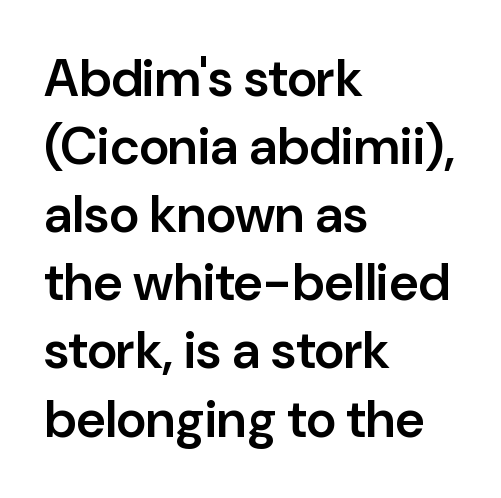
The image shows 52 px semibold sans-serif type, upright; set left-aligned, normal line spacing (1.31x), normal letter spacing, not underlined; low stroke contrast and a medium x-height.
